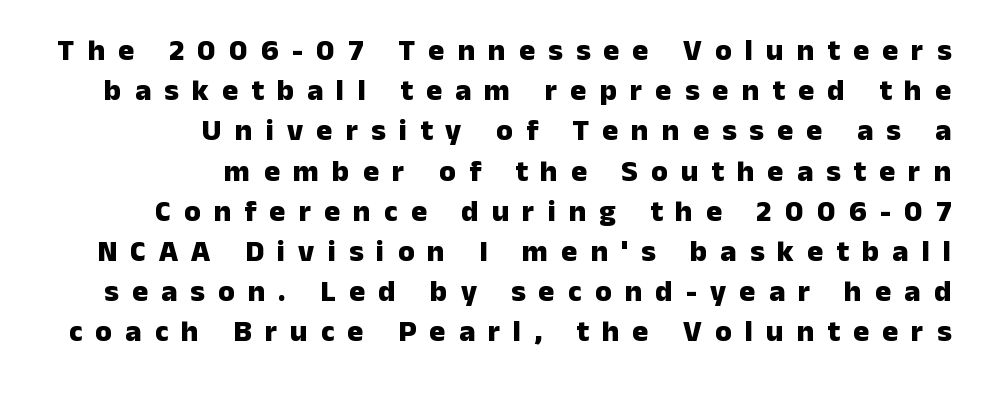
The image shows 30 px heavy sans-serif type, upright; set right-aligned, normal line spacing (1.34x), unusually wide letter spacing (+0.44 em), not underlined; low stroke contrast and a medium x-height.
